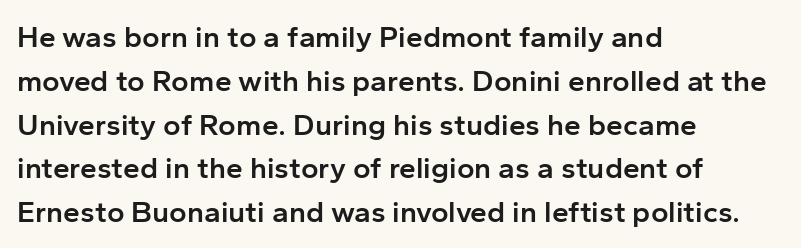
{"serif": "no", "italic": "no", "bold": "semi", "weight": "semibold", "width": "normal", "stroke_contrast": "low", "x_height": "medium", "monospaced": "no", "underline": "no", "align": "left", "line_spacing": "normal", "line_spacing_ratio": 1.46, "letter_spacing": "normal", "letter_spacing_em": 0.0, "glyph_px": 30}
